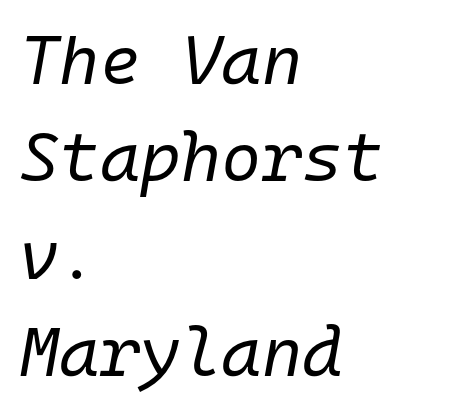
{"italic": "yes", "lean": "right", "slant_degrees": 10, "bold": "no", "weight": "regular", "width": "normal", "stroke_contrast": "low", "x_height": "medium", "monospaced": "yes", "underline": "no", "align": "left", "line_spacing": "normal", "line_spacing_ratio": 1.41, "letter_spacing": "normal", "letter_spacing_em": 0.0, "glyph_px": 69}
